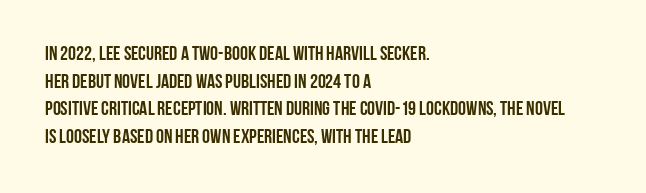
{"italic": "no", "underline": "no", "align": "left", "line_spacing": "normal", "line_spacing_ratio": 1.38, "letter_spacing": "normal", "letter_spacing_em": 0.0, "glyph_px": 20}
